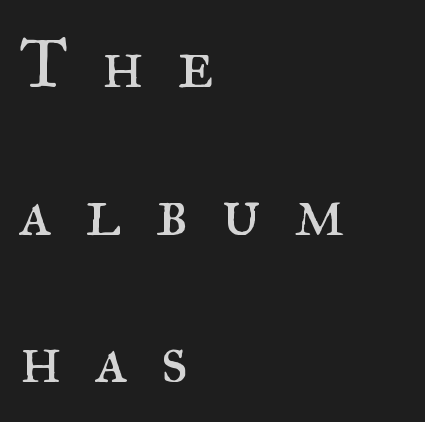
{"serif": "yes", "italic": "no", "bold": "no", "weight": "regular", "width": "normal", "stroke_contrast": "medium", "x_height": "small", "monospaced": "no", "underline": "no", "align": "left", "line_spacing": "loose", "line_spacing_ratio": 2.08, "letter_spacing": "wide", "letter_spacing_em": 0.47, "glyph_px": 71}
